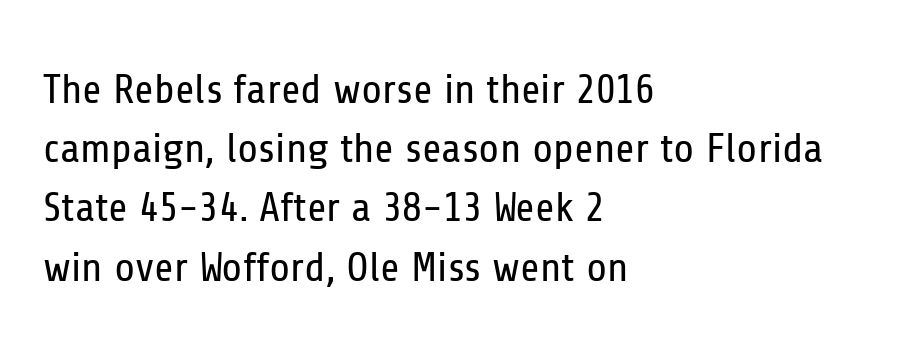
Proportional: the letters do not fall into vertical columns. Upright lettering throughout. Honestly, the letter spacing is just normal — you wouldn't notice it. This is sans-serif lettering, the kind often seen on screens and signage. Descender tails drop into unmarked territory.
